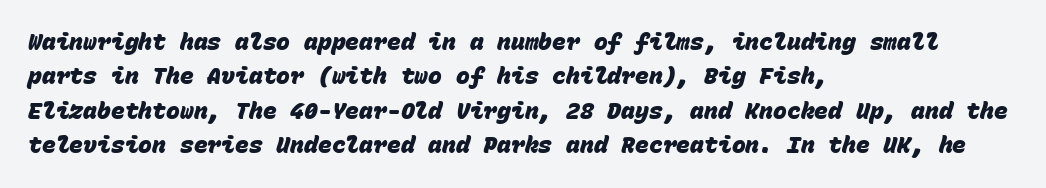
{"bold": "yes", "underline": "no", "align": "left", "line_spacing": "normal", "line_spacing_ratio": 1.5, "letter_spacing": "normal", "letter_spacing_em": 0.0, "glyph_px": 23}
